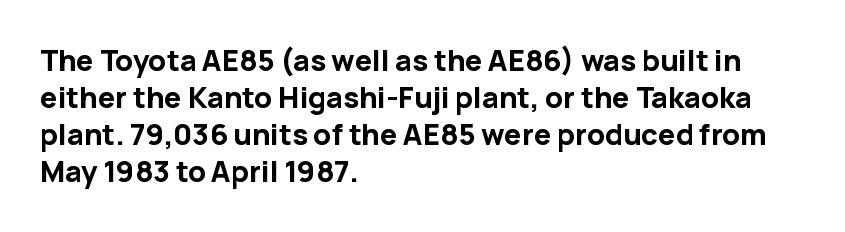
The image shows 29 px bold sans-serif type, upright; set left-aligned, normal line spacing (1.28x), normal letter spacing, not underlined; low stroke contrast and a medium x-height.
